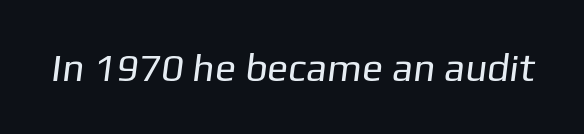
Q: Is the text bold? A: No.
Q: Is the typeface a serif or a sans-serif typeface? A: Sans-serif.
Q: Is the text underlined? A: No.
Q: Is the spacing between letters normal or unusually wide? A: Normal.
Q: Width (condensed, normal, or wide)? A: Normal.
Q: Stroke contrast? A: Low.
Q: x-height? A: Medium.
Q: Monospaced? A: No.
